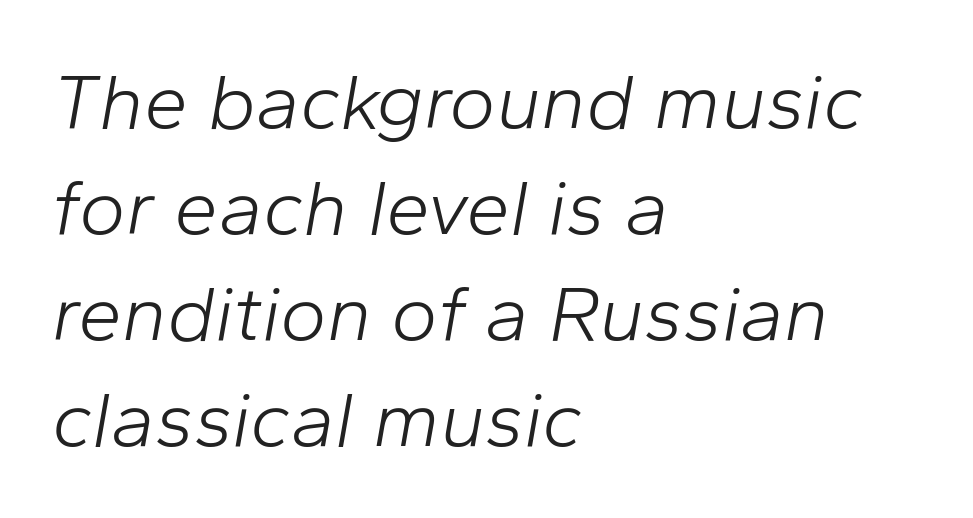
{"italic": "yes", "lean": "right", "slant_degrees": 10, "bold": "no", "weight": "light", "width": "normal", "stroke_contrast": "low", "x_height": "medium", "monospaced": "no", "underline": "no", "align": "left", "line_spacing": "normal", "line_spacing_ratio": 1.34, "letter_spacing": "normal", "letter_spacing_em": 0.0, "glyph_px": 79}
